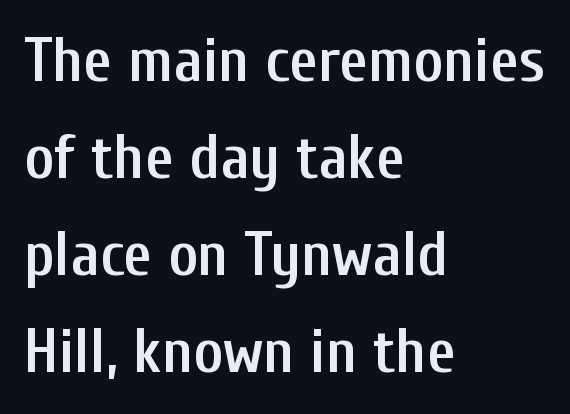
The image shows 63 px semibold, condensed sans-serif type, upright; set left-aligned, normal line spacing (1.54x), normal letter spacing, not underlined; low stroke contrast and a medium x-height.
